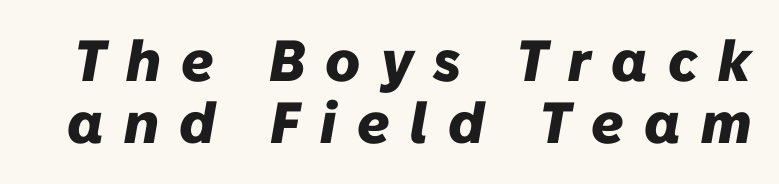
What stands out about the letter spacing? Its width — letters are far apart. The lines are packed closely together with very little leading. This is oblique type, the kind used for emphasis or titles. Summary of weight: heavy, a full bold. The passage shown is not underscored anywhere. A typesetter would call this proportional, since set widths differ per character.
